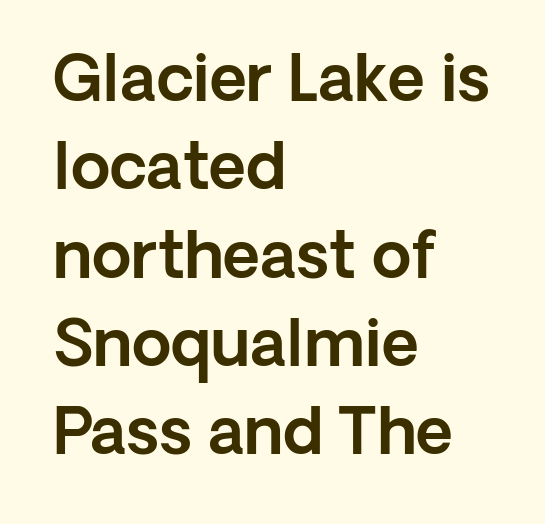
Q: Is the text italic (slanted)? A: No, it is upright.
Q: Is the typeface a serif or a sans-serif typeface? A: Sans-serif.
Q: Is the text underlined? A: No.
Q: How is the paragraph aligned? A: Left-aligned.
Q: Is the spacing between letters normal or unusually wide? A: Normal.
Q: Is the spacing between lines tight, normal or loose? A: Normal.
Q: Width (condensed, normal, or wide)? A: Normal.
Q: x-height? A: Medium.
Q: Monospaced? A: No.
